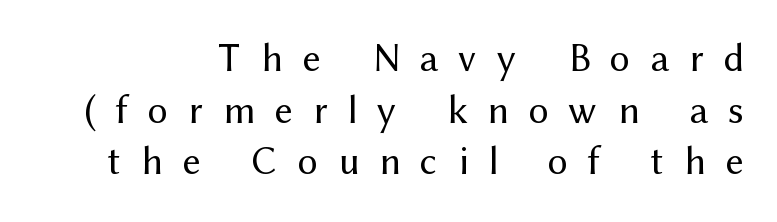
This rendering features lettering with no underline. Leading matches the norm, producing a regular column. If you drew a ruler down the right edge, every line would touch it. When letters stand straight like this, we call the style roman or upright. Grotesque or geometric, the face here clearly has no serifs. Observe the wide spacing: letters keep a clear distance from each other.
